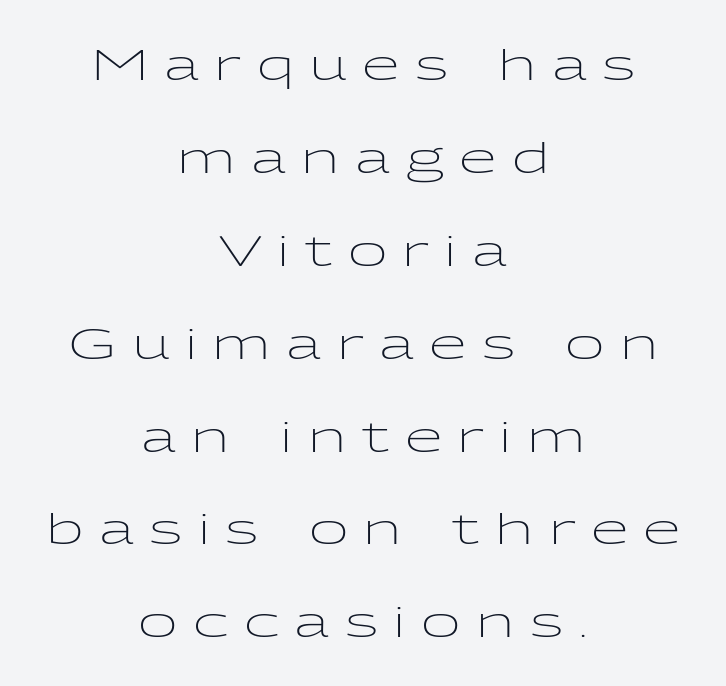
Q: Is the text bold? A: No.
Q: Is the text italic (slanted)? A: No, it is upright.
Q: Is the typeface a serif or a sans-serif typeface? A: Sans-serif.
Q: Is the text underlined? A: No.
Q: How is the paragraph aligned? A: Centered.
Q: Is the spacing between letters normal or unusually wide? A: Unusually wide.
Q: Is the spacing between lines tight, normal or loose? A: Loose.
Q: Width (condensed, normal, or wide)? A: Wide.
Q: Stroke contrast? A: Low.
Q: x-height? A: Medium.
Q: Monospaced? A: No.
